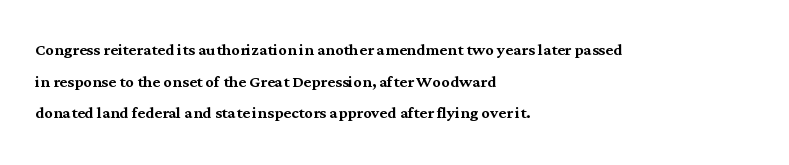
{"italic": "no", "underline": "no", "align": "left", "line_spacing": "normal", "line_spacing_ratio": 1.51, "letter_spacing": "normal", "letter_spacing_em": 0.0, "glyph_px": 21}
